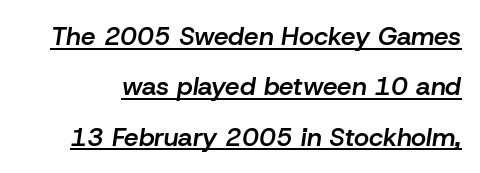
{"italic": "yes", "lean": "right", "slant_degrees": 8, "bold": "semi", "underline": "yes", "line_spacing": "loose", "line_spacing_ratio": 1.94, "letter_spacing": "normal", "letter_spacing_em": 0.0, "glyph_px": 26}
